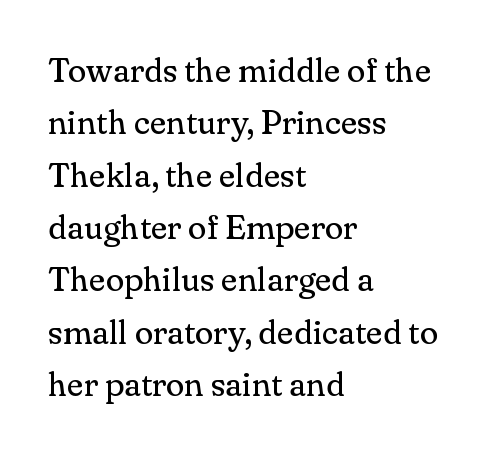
{"serif": "yes", "italic": "no", "bold": "no", "weight": "regular", "width": "normal", "stroke_contrast": "medium", "x_height": "small", "monospaced": "no", "underline": "no", "align": "left", "line_spacing": "normal", "line_spacing_ratio": 1.54, "letter_spacing": "normal", "letter_spacing_em": 0.0, "glyph_px": 34}
